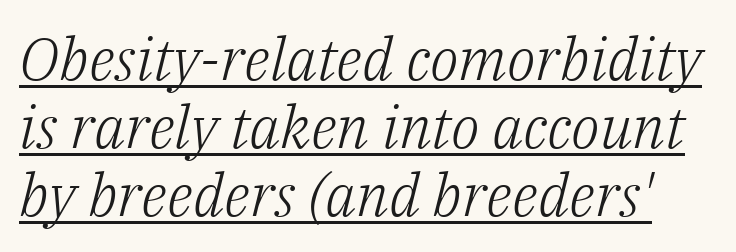
The image shows 59 px light serif type, italic (leaning right); set tight line spacing (1.15x), normal letter spacing, underlined; low stroke contrast and a medium x-height.
